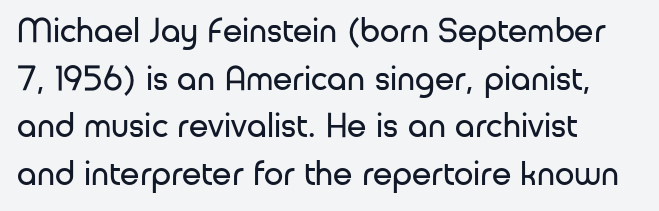
{"serif": "no", "italic": "no", "bold": "no", "weight": "regular", "width": "normal", "stroke_contrast": "low", "x_height": "medium", "monospaced": "no", "underline": "no", "align": "left", "line_spacing": "normal", "line_spacing_ratio": 1.36, "letter_spacing": "normal", "letter_spacing_em": 0.0, "glyph_px": 35}
